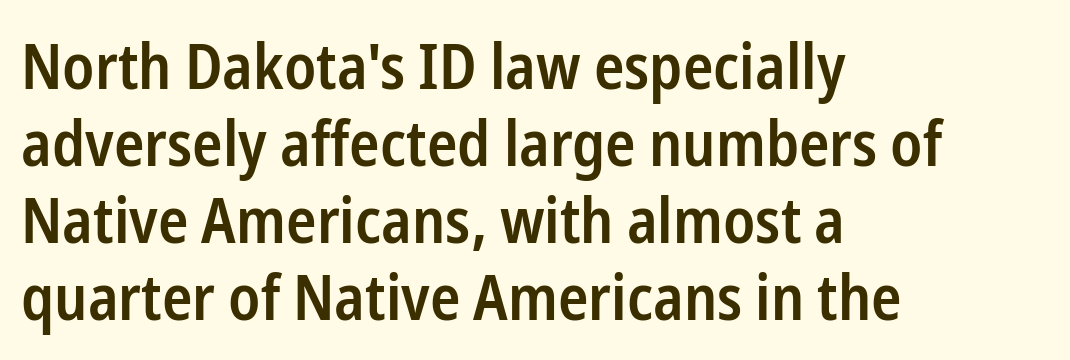
The image shows 63 px semibold, condensed sans-serif type, upright; set left-aligned, line spacing 1.22x, normal letter spacing, not underlined; low stroke contrast and a medium x-height.
